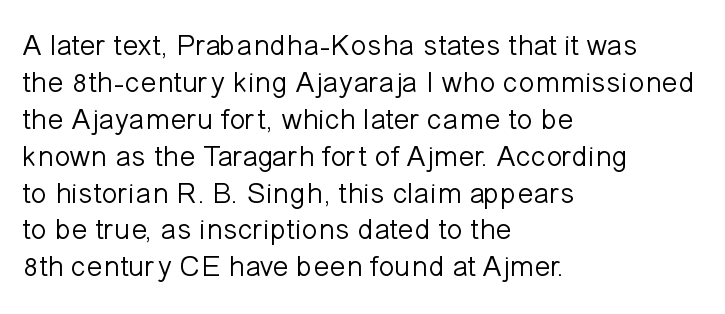
{"serif": "no", "italic": "no", "bold": "no", "weight": "light", "width": "normal", "stroke_contrast": "low", "x_height": "medium", "monospaced": "no", "underline": "no", "align": "left", "line_spacing_ratio": 1.23, "letter_spacing": "normal", "letter_spacing_em": 0.0, "glyph_px": 30}
